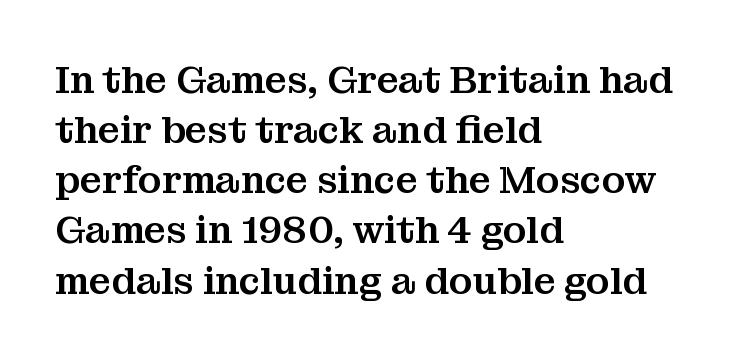
Q: Is the text italic (slanted)? A: No, it is upright.
Q: Is the typeface a serif or a sans-serif typeface? A: Serif.
Q: Is the text underlined? A: No.
Q: How is the paragraph aligned? A: Left-aligned.
Q: Is the spacing between letters normal or unusually wide? A: Normal.
Q: Is the spacing between lines tight, normal or loose? A: Normal.
Q: Width (condensed, normal, or wide)? A: Normal.
Q: Stroke contrast? A: Medium.
Q: x-height? A: Medium.
Q: Monospaced? A: No.
